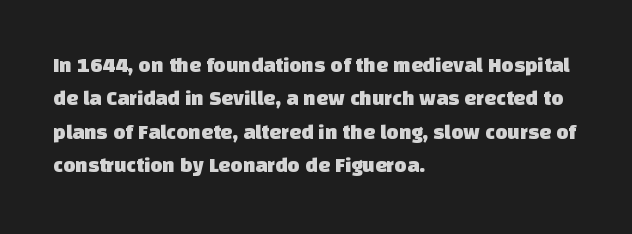
Q: Is the text underlined? A: No.
Q: How is the paragraph aligned? A: Left-aligned.
Q: Is the spacing between letters normal or unusually wide? A: Normal.
Q: Is the spacing between lines tight, normal or loose? A: Normal.
